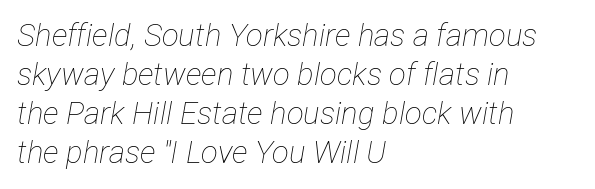
The image shows 31 px thin, condensed type, italic (leaning right); set left-aligned, normal line spacing (1.26x), normal letter spacing, not underlined; low stroke contrast and a medium x-height.
